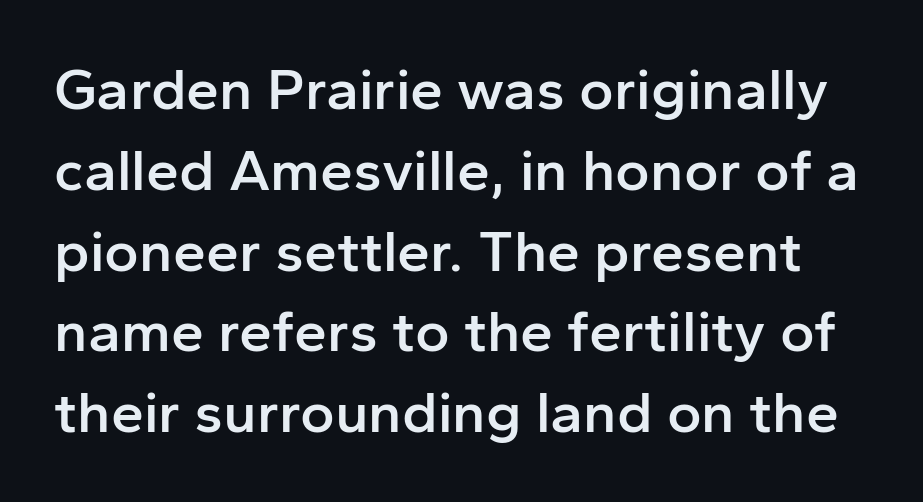
The image shows 59 px semibold sans-serif type, upright; set normal line spacing (1.37x), normal letter spacing, not underlined; low stroke contrast and a medium x-height.
